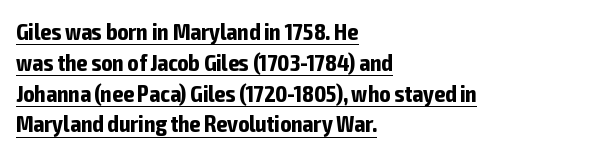
Does the lettering tilt? It doesn't — this is upright. Each line of the rendering has a horizontal stroke beneath the glyphs. One-word summary of the alignment: left. The type is set solid horizontally, with unmodified tracking. Pretty heavy lettering here — definitely bold.
